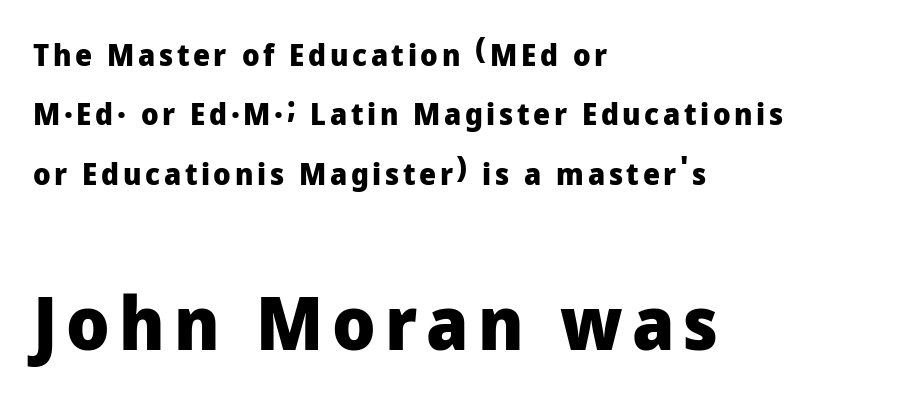
Q: Is the text bold? A: Yes.
Q: Is the text italic (slanted)? A: No, it is upright.
Q: Is the typeface a serif or a sans-serif typeface? A: Sans-serif.
Q: Is the text underlined? A: No.
Q: How is the paragraph aligned? A: Left-aligned.
Q: Is the spacing between lines tight, normal or loose? A: Loose.
Q: Which block of text is set in a larger size, the first (top) or the second (bottom)? A: The second (bottom) one.
Q: Width (condensed, normal, or wide)? A: Normal.
Q: Stroke contrast? A: Low.
Q: x-height? A: Medium.
Q: Monospaced? A: No.
